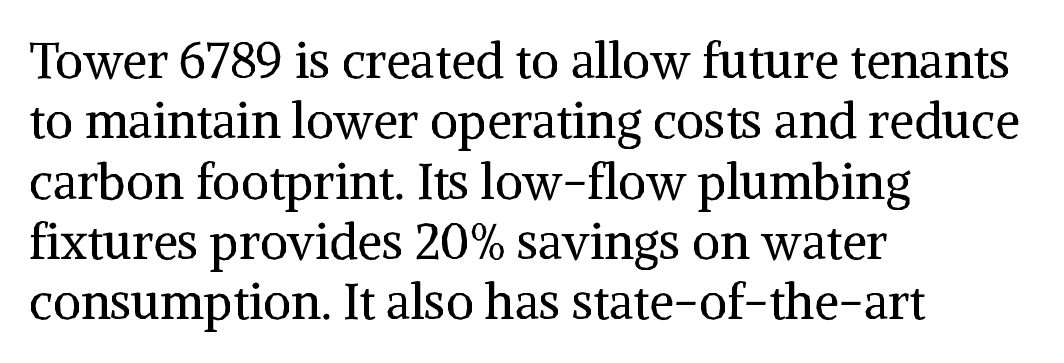
Q: Is the text bold? A: No.
Q: Is the text italic (slanted)? A: No, it is upright.
Q: Is the typeface a serif or a sans-serif typeface? A: Serif.
Q: Is the text underlined? A: No.
Q: How is the paragraph aligned? A: Left-aligned.
Q: Is the spacing between letters normal or unusually wide? A: Normal.
Q: Width (condensed, normal, or wide)? A: Normal.
Q: Stroke contrast? A: Medium.
Q: x-height? A: Medium.
Q: Monospaced? A: No.
